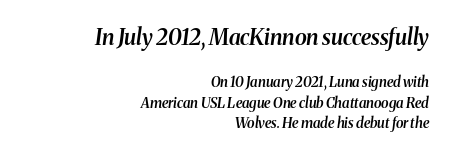
{"italic": "yes", "lean": "right", "slant_degrees": 8, "bold": "semi", "underline": "no", "align": "right", "line_spacing": "normal", "line_spacing_ratio": 1.47, "letter_spacing": "normal", "letter_spacing_em": 0.0, "larger_block": "first", "size_ratio": 1.57, "glyph_px": 22}
